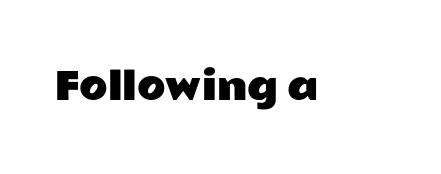
The image shows 37 px wide sans-serif type, upright; set normal letter spacing, not underlined; low stroke contrast and a medium x-height.
